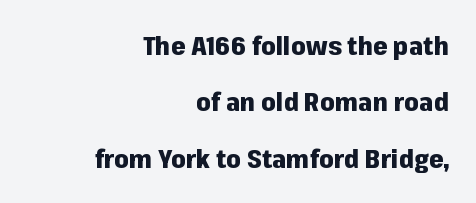
Q: Is the text bold? A: Yes.
Q: Is the text italic (slanted)? A: No, it is upright.
Q: Is the text underlined? A: No.
Q: How is the paragraph aligned? A: Right-aligned.
Q: Is the spacing between letters normal or unusually wide? A: Normal.
Q: Is the spacing between lines tight, normal or loose? A: Loose.
